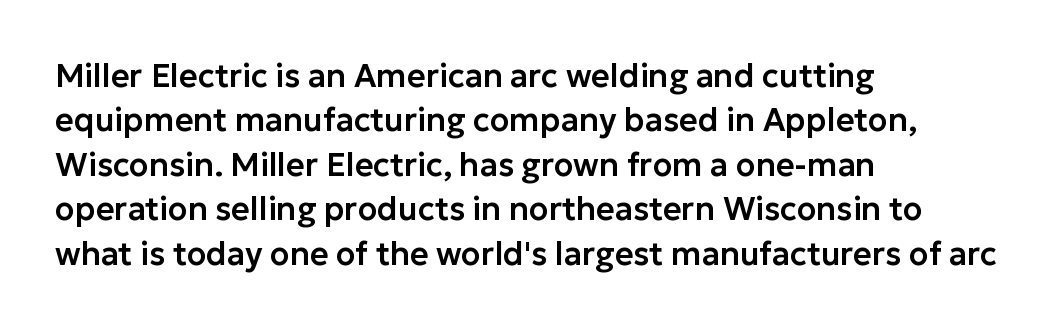
{"serif": "no", "italic": "no", "width": "normal", "stroke_contrast": "low", "x_height": "medium", "monospaced": "no", "underline": "no", "align": "left", "line_spacing": "normal", "line_spacing_ratio": 1.39, "letter_spacing": "normal", "letter_spacing_em": 0.0, "glyph_px": 32}
